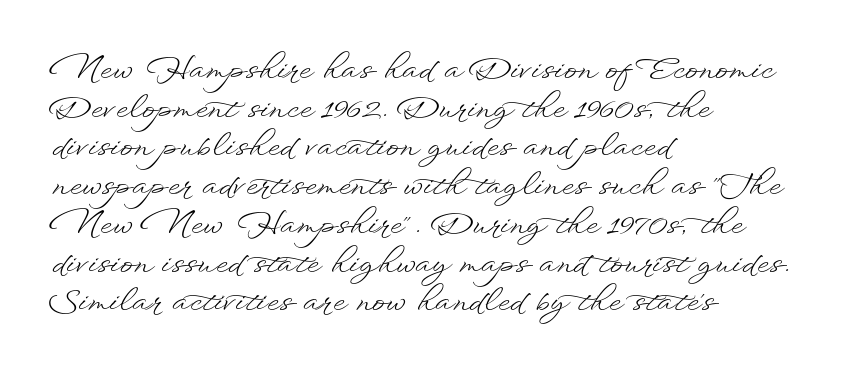
Q: Is the text bold? A: No.
Q: Is the text italic (slanted)? A: Yes.
Q: Is the text underlined? A: No.
Q: How is the paragraph aligned? A: Left-aligned.
Q: Is the spacing between letters normal or unusually wide? A: Normal.
Q: Is the spacing between lines tight, normal or loose? A: Normal.
Q: Width (condensed, normal, or wide)? A: Wide.
Q: Stroke contrast? A: Low.
Q: x-height? A: Small.
Q: Monospaced? A: No.
